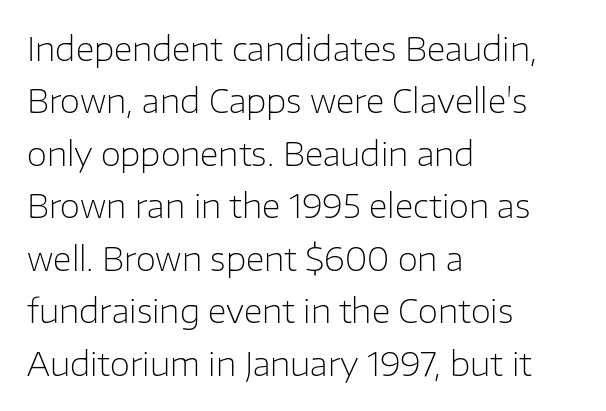
The image shows 33 px light sans-serif type, upright; set left-aligned, normal line spacing (1.59x), normal letter spacing, not underlined; low stroke contrast and a medium x-height.
